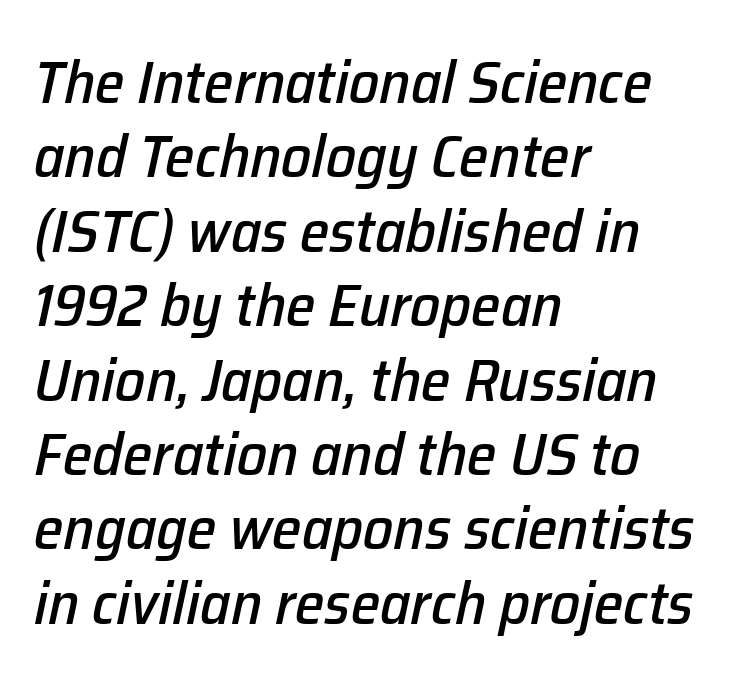
Q: Is the text italic (slanted)? A: Yes, it leans right by about 12 degrees.
Q: Is the text underlined? A: No.
Q: How is the paragraph aligned? A: Left-aligned.
Q: Is the spacing between letters normal or unusually wide? A: Normal.
Q: Width (condensed, normal, or wide)? A: Normal.
Q: Stroke contrast? A: Low.
Q: x-height? A: Medium.
Q: Monospaced? A: No.
